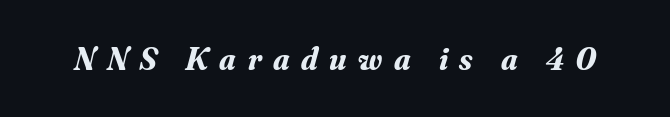
The image shows 32 px bold serif type, italic (leaning right); set unusually wide letter spacing (+0.36 em), not underlined; medium stroke contrast and a small x-height.
